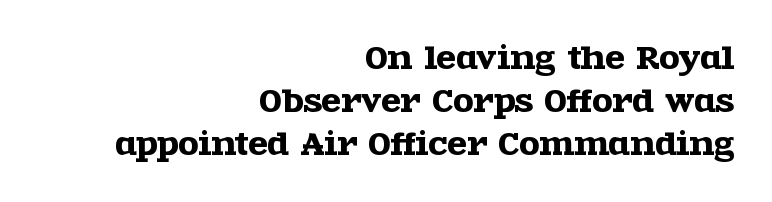
Q: Is the text italic (slanted)? A: No, it is upright.
Q: Is the typeface a serif or a sans-serif typeface? A: Serif.
Q: Is the text underlined? A: No.
Q: How is the paragraph aligned? A: Right-aligned.
Q: Is the spacing between letters normal or unusually wide? A: Normal.
Q: Is the spacing between lines tight, normal or loose? A: Normal.
Q: Width (condensed, normal, or wide)? A: Wide.
Q: x-height? A: Large.
Q: Monospaced? A: No.
